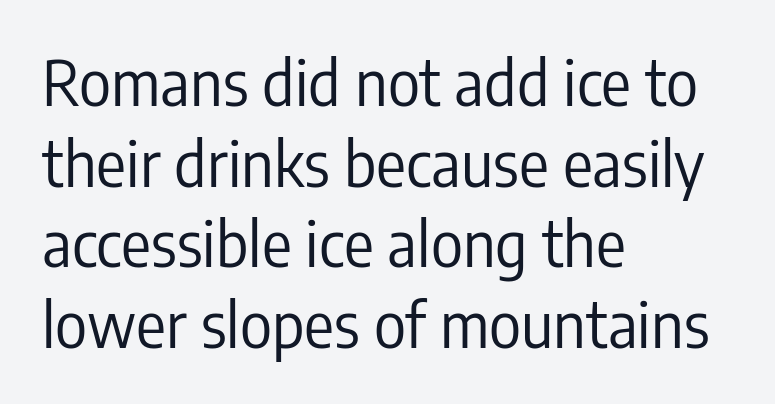
The image shows 62 px regular-weight, condensed sans-serif type, upright; set left-aligned, normal line spacing (1.3x), normal letter spacing, not underlined; low stroke contrast and a medium x-height.
